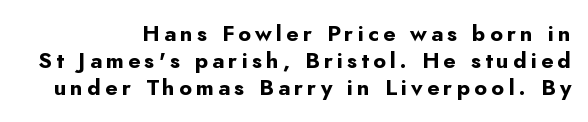
Q: Is the text bold? A: Yes.
Q: Is the text italic (slanted)? A: No, it is upright.
Q: Is the text underlined? A: No.
Q: How is the paragraph aligned? A: Right-aligned.
